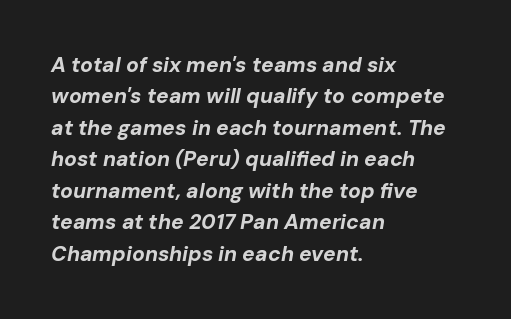
The image shows 21 px bold type, italic (leaning right); set left-aligned, normal line spacing (1.5x), normal letter spacing, not underlined.
